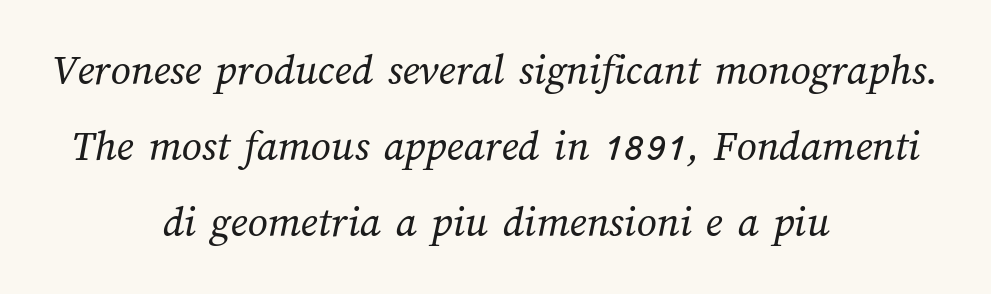
The image shows 44 px regular-weight type; set centered, line spacing 1.73x, normal letter spacing, not underlined; medium stroke contrast and a medium x-height.
